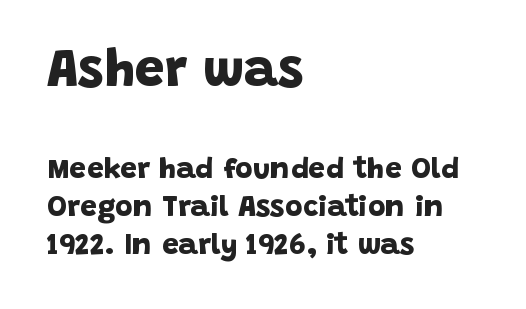
The image shows 53 px bold sans-serif type; set left-aligned, normal line spacing (1.26x), normal letter spacing, not underlined; the first (top) block is 1.77x larger; low stroke contrast and a large x-height.
